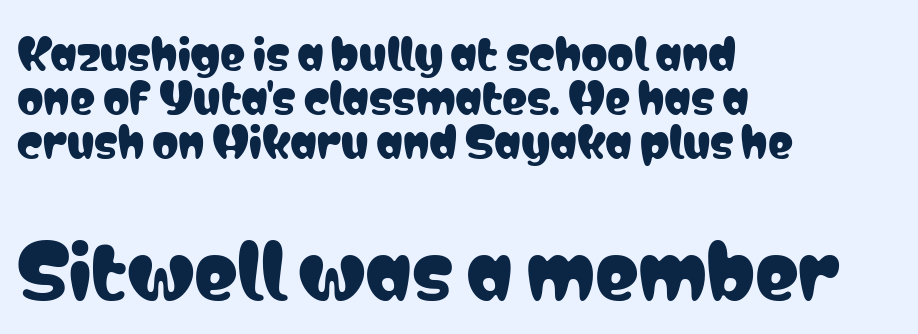
{"serif": "no", "italic": "no", "width": "condensed", "stroke_contrast": "low", "x_height": "medium", "monospaced": "no", "underline": "no", "align": "left", "line_spacing": "tight", "line_spacing_ratio": 1.05, "letter_spacing": "normal", "letter_spacing_em": 0.0, "larger_block": "second", "size_ratio": 1.74, "glyph_px": 73}
